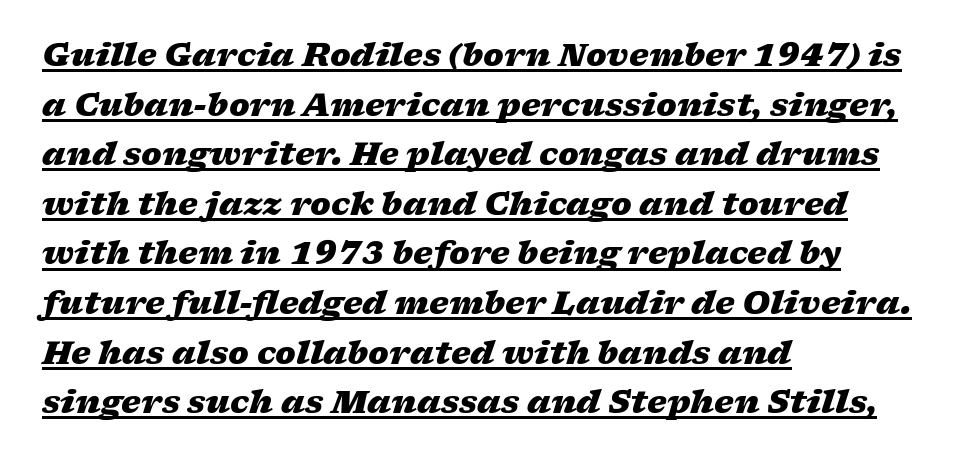
Here the designer chose a conventional face with non-uniform glyph widths. Reading down the block, your eye returns to a fixed left position each line. The letters are slanted; this is an italic face. The passage shown stacks its lines at a standard gap.
